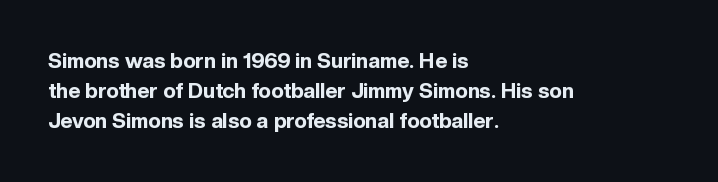
The image shows 21 px bold type, upright; set left-aligned, normal line spacing (1.44x), normal letter spacing, not underlined.
